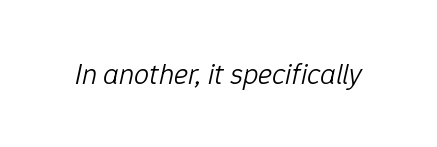
Varying glyph widths throughout — classic text-font behaviour. Summary of weight: not heavy and not bold. Designer's note — italics engaged. Bare-footed words on every line.
